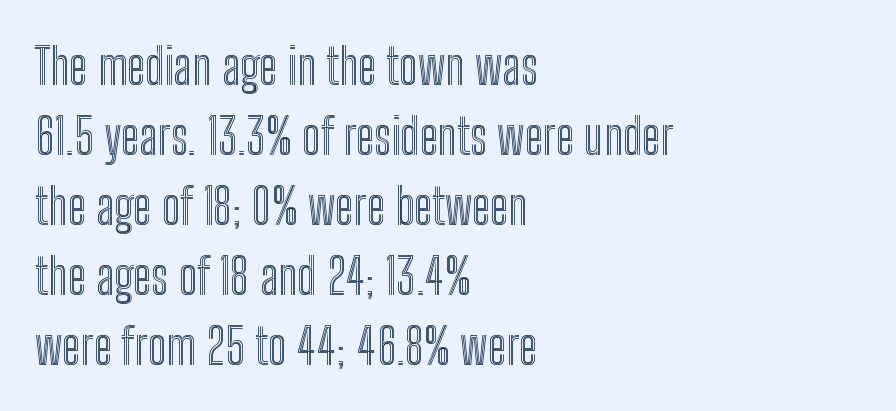
Looks like regular typesetting: each glyph gets only the width it needs. The rendering anchors every line to the left-hand side. A typesetter would call this zero additional tracking. Do the letters lean? They stand straight. Vertical spacing — default. Plain, unruled lines of type.
